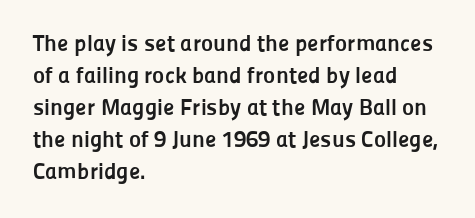
Compared with typical paragraphs, the rows here are spaced about the same. In terms of posture, this sample is upright. You'd pick this weight for a headline — it's a proper bold. Typeset ragged right — the left edge is the straight one.
